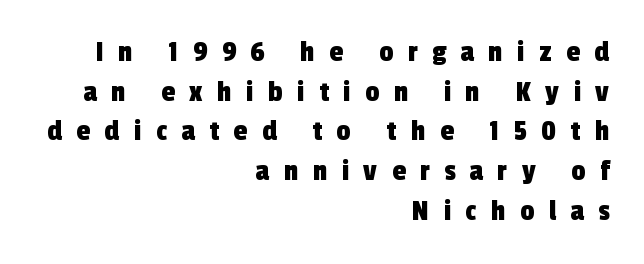
{"serif": "no", "width": "condensed", "x_height": "medium", "monospaced": "no", "underline": "no", "align": "right", "line_spacing": "normal", "line_spacing_ratio": 1.28, "letter_spacing": "wide", "letter_spacing_em": 0.47, "glyph_px": 31}
